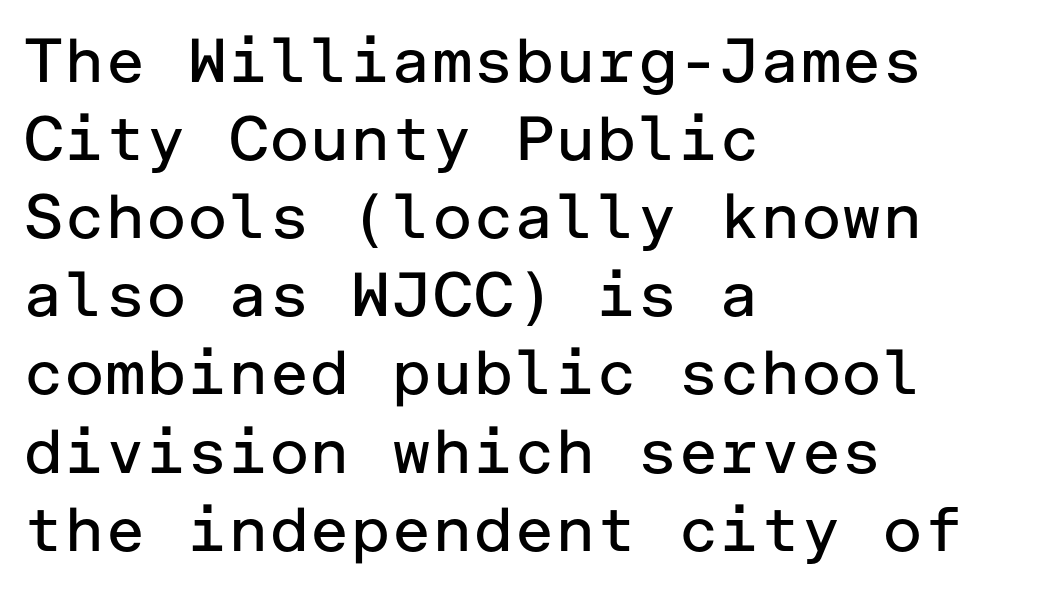
The image shows 62 px regular-weight sans-serif type, upright; set left-aligned, normal line spacing (1.26x), normal letter spacing, not underlined; low stroke contrast and a medium x-height.
